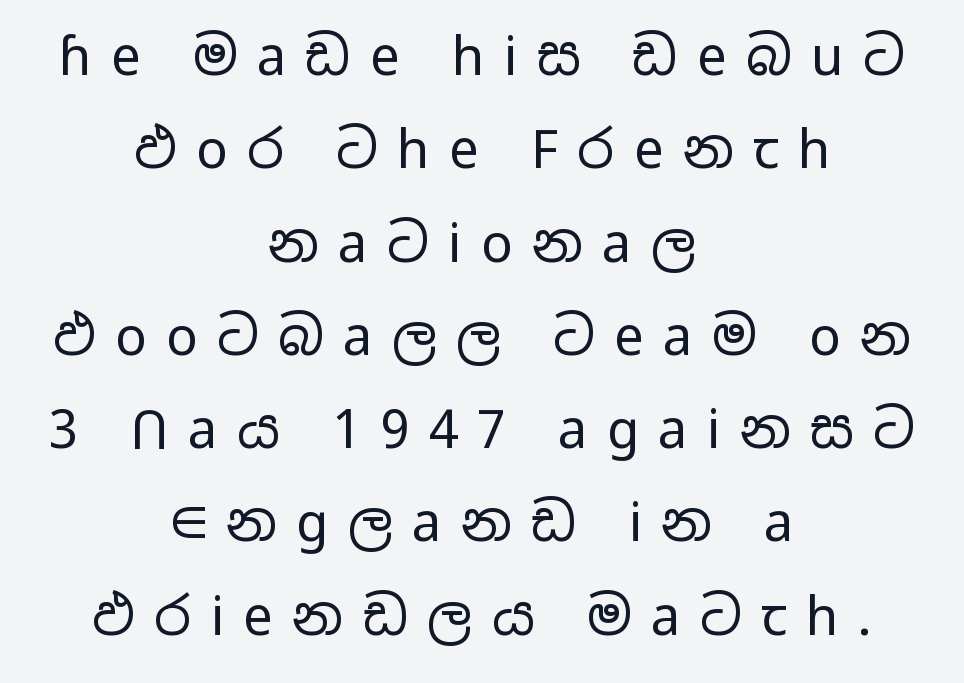
The rendering uses natural spacing where letterforms have individual widths. The horizontal fit of the characters is loose and conspicuously gappy. Notice how the stems are strictly vertical — no italics here. Heaviness? Minimal to ordinary, like unemphasized prose.
